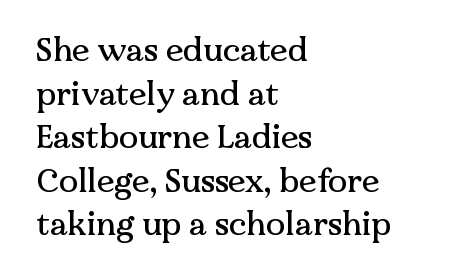
Q: Is the text italic (slanted)? A: No, it is upright.
Q: Is the typeface a serif or a sans-serif typeface? A: Serif.
Q: Is the text underlined? A: No.
Q: How is the paragraph aligned? A: Left-aligned.
Q: Is the spacing between letters normal or unusually wide? A: Normal.
Q: Is the spacing between lines tight, normal or loose? A: Normal.
Q: Width (condensed, normal, or wide)? A: Normal.
Q: Stroke contrast? A: Medium.
Q: x-height? A: Medium.
Q: Monospaced? A: No.
